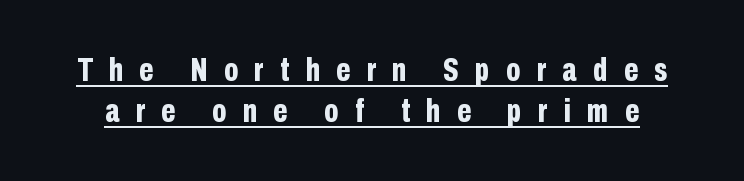
{"serif": "no", "italic": "no", "bold": "yes", "weight": "bold", "width": "condensed", "stroke_contrast": "low", "x_height": "medium", "monospaced": "no", "underline": "yes", "line_spacing_ratio": 1.2, "letter_spacing": "wide", "letter_spacing_em": 0.48, "glyph_px": 34}
